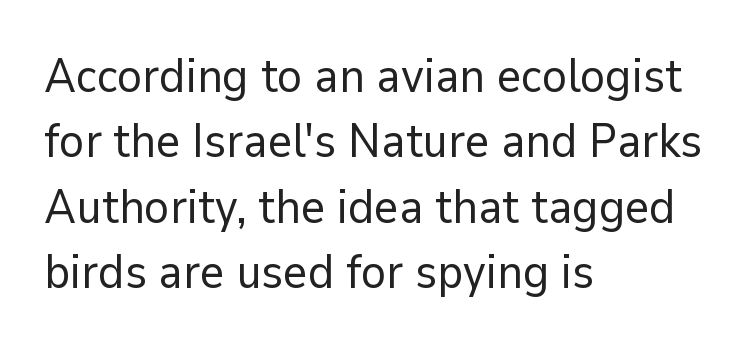
{"serif": "no", "italic": "no", "bold": "no", "weight": "regular", "width": "normal", "stroke_contrast": "low", "x_height": "medium", "monospaced": "no", "underline": "no", "align": "left", "line_spacing": "normal", "line_spacing_ratio": 1.39, "letter_spacing": "normal", "letter_spacing_em": 0.0, "glyph_px": 47}
